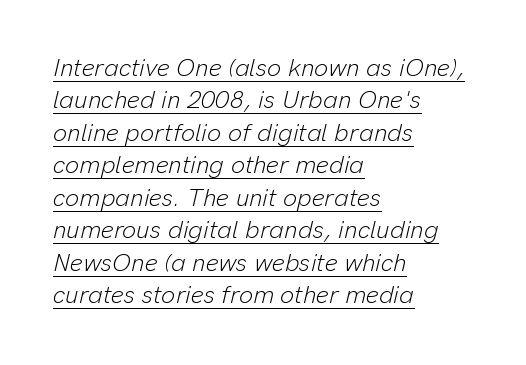
The image shows 25 px text type, italic (leaning right); set left-aligned, normal line spacing (1.3x), normal letter spacing, underlined.
